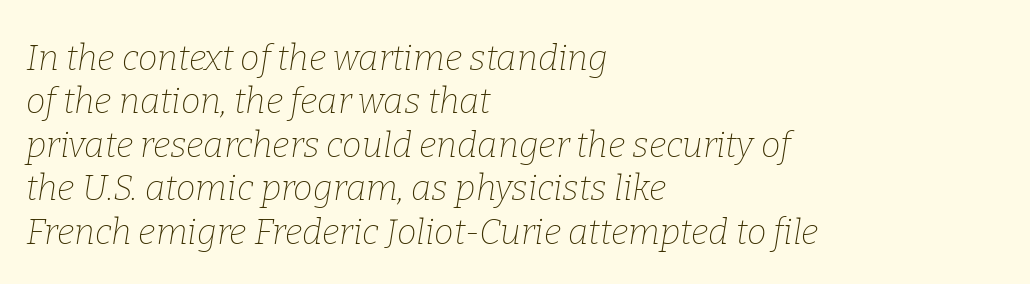
Q: Is the text bold? A: No.
Q: Is the text italic (slanted)? A: Yes, it leans right by about 9 degrees.
Q: Is the typeface a serif or a sans-serif typeface? A: Serif.
Q: Is the text underlined? A: No.
Q: How is the paragraph aligned? A: Left-aligned.
Q: Is the spacing between letters normal or unusually wide? A: Normal.
Q: Width (condensed, normal, or wide)? A: Normal.
Q: Stroke contrast? A: Low.
Q: x-height? A: Medium.
Q: Monospaced? A: No.
